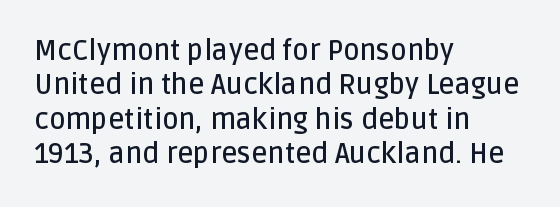
{"serif": "no", "italic": "no", "bold": "semi", "weight": "semibold", "width": "normal", "stroke_contrast": "low", "x_height": "large", "monospaced": "no", "underline": "no", "align": "left", "line_spacing_ratio": 1.23, "letter_spacing": "normal", "letter_spacing_em": 0.0, "glyph_px": 28}
